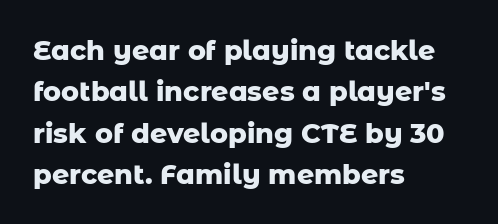
This block has exactly the height ordinary leading produces. The letterforms sit shoulder to shoulder at normal distance. On the weight axis this lands at bold, roughly 700. Line beginnings align vertically; line endings do not. A roman cut, with each character standing at attention.
